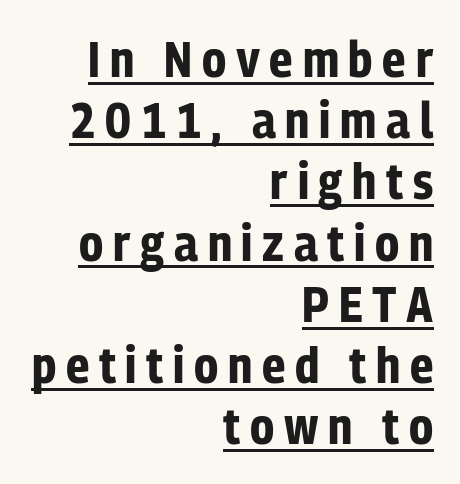
Q: Is the text bold? A: Yes.
Q: Is the text italic (slanted)? A: No, it is upright.
Q: Is the typeface a serif or a sans-serif typeface? A: Sans-serif.
Q: Is the text underlined? A: Yes.
Q: How is the paragraph aligned? A: Right-aligned.
Q: Width (condensed, normal, or wide)? A: Condensed.
Q: Stroke contrast? A: Low.
Q: x-height? A: Medium.
Q: Monospaced? A: No.
